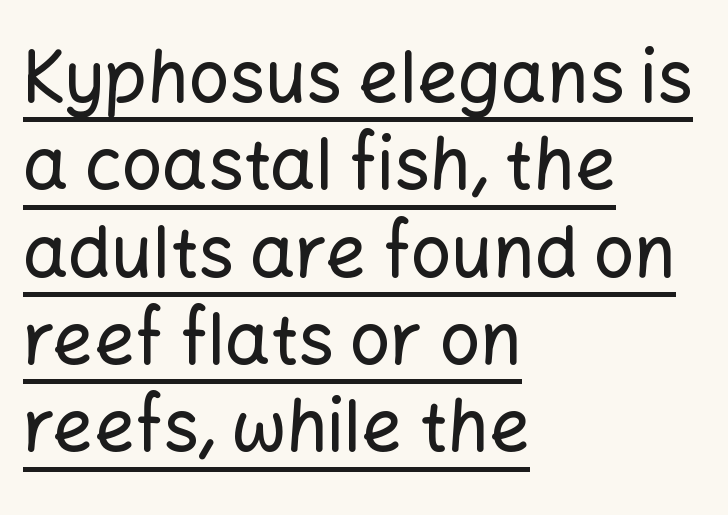
Compared with undecorated copy, this sample adds a rule below the words. Each letter keeps its own natural width here, so spacing adapts to shape. Is the block centered? No — it sits flush against the left margin. Each word holds together tightly as a unit, with standard inter-letter gaps. Check where the strokes stop: nothing finishes them off — pure sans.
